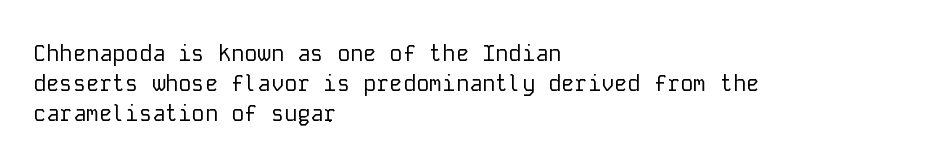
The image shows 22 px text type, upright; set left-aligned, normal line spacing (1.36x), normal letter spacing, not underlined.
